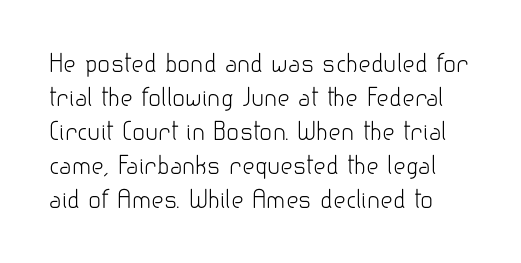
The image shows 24 px text type, upright; set normal line spacing (1.42x), normal letter spacing, not underlined.
